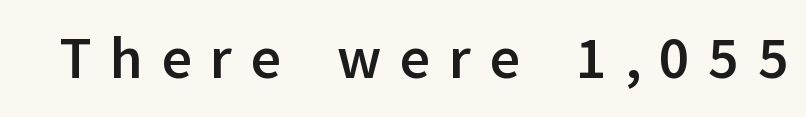
Designer's note — italics off, roman on. The letters advance in unequal steps, a hallmark of proportional type. Is this a sans? Yes — the strokes have no serifs. The specimen omits any rule beneath the text block's lines.
